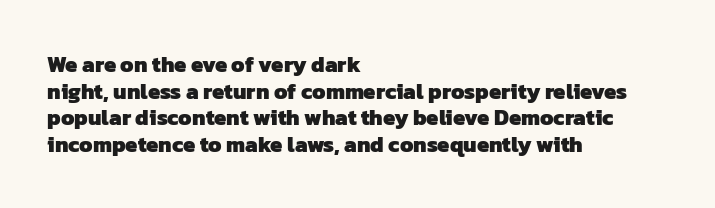
The image shows 22 px bold type; set left-aligned, line spacing 1.21x, normal letter spacing, not underlined.
